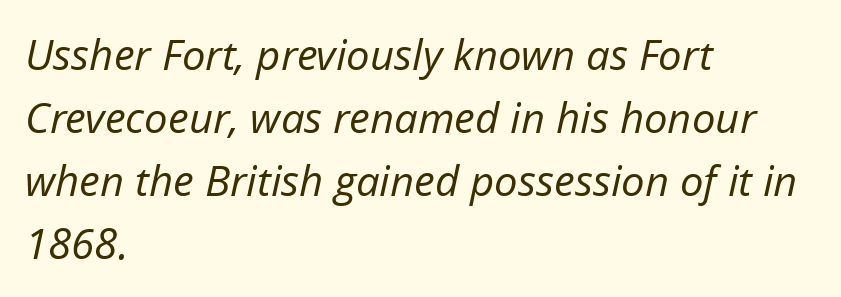
{"italic": "yes", "lean": "right", "slant_degrees": 12, "bold": "no", "weight": "regular", "width": "normal", "stroke_contrast": "low", "x_height": "medium", "monospaced": "no", "underline": "no", "align": "left", "line_spacing": "normal", "line_spacing_ratio": 1.5, "letter_spacing": "normal", "letter_spacing_em": 0.0, "glyph_px": 42}
